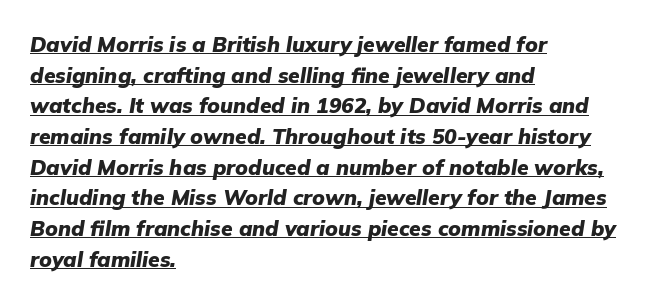
Leading: standard. The line texture is even and compact thanks to regular tracking. The face used here appears with an underline applied. Is the type slanted? Yes — the strokes lean at a clear angle.
